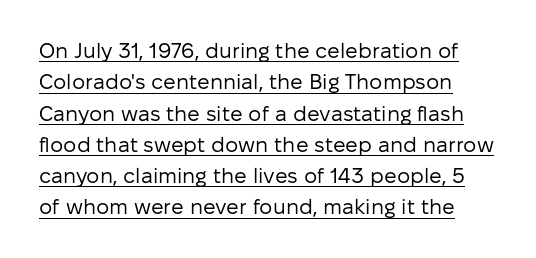
Compared with typical paragraphs, the rows here are spaced about the same. Think standard paragraph weight, or any step lighter than that. Rendered with straight, roman letterforms. In terms of letterspacing, this is plain default setting.
